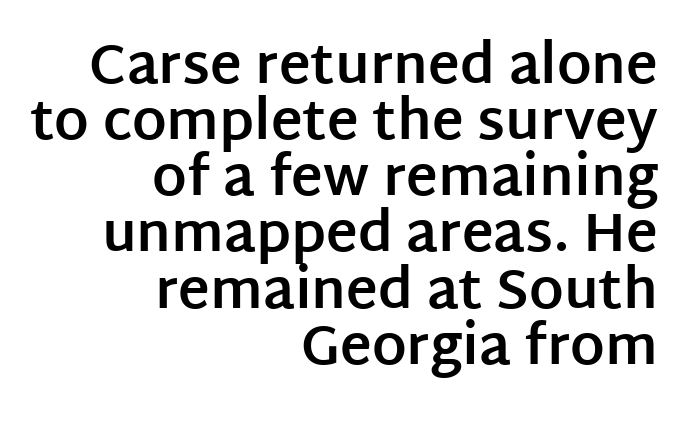
Serifs: no, the terminals of the letterforms are clean. Descender tails drop into unmarked territory. The type is set solid horizontally, with unmodified tracking. The passage shown is emphatically bold. These lines huddle together more closely than default settings would place them.
